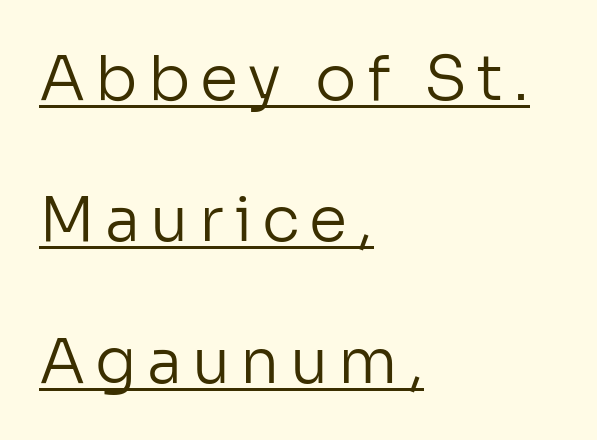
Q: Is the text bold? A: No.
Q: Is the text italic (slanted)? A: No, it is upright.
Q: Is the typeface a serif or a sans-serif typeface? A: Sans-serif.
Q: Is the text underlined? A: Yes.
Q: How is the paragraph aligned? A: Left-aligned.
Q: Is the spacing between lines tight, normal or loose? A: Loose.
Q: Width (condensed, normal, or wide)? A: Normal.
Q: Stroke contrast? A: Low.
Q: x-height? A: Medium.
Q: Monospaced? A: No.
